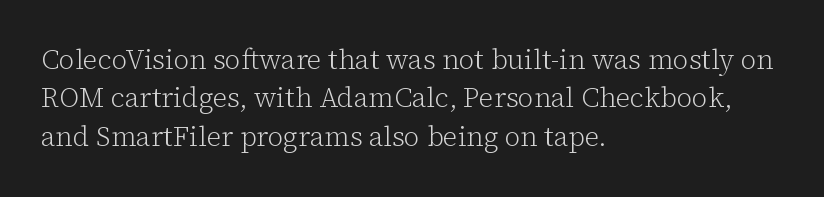
Every row of glyphs begins at an identical x-position on the left. A roman cut, with each character standing at attention. Does the leading feel generous? No, just average. The tracking reads as untouched default to a designer's eye.
